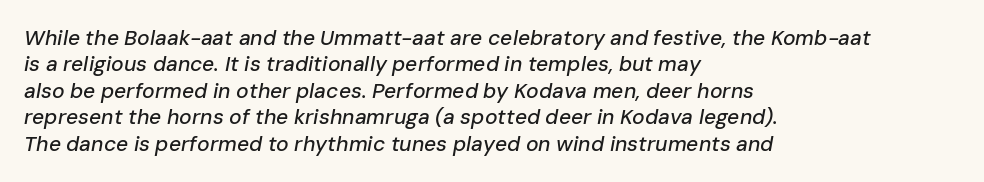
These lines are set flush left with a ragged right edge. The tracking reads as untouched default to a designer's eye. If you drew a line through each stem, it would be angled. Unmarked baselines from the first word to the last.
